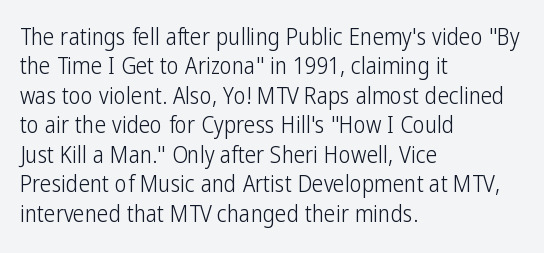
{"italic": "no", "bold": "no", "underline": "no", "align": "left", "line_spacing": "normal", "line_spacing_ratio": 1.28, "letter_spacing": "normal", "letter_spacing_em": 0.0, "glyph_px": 23}
